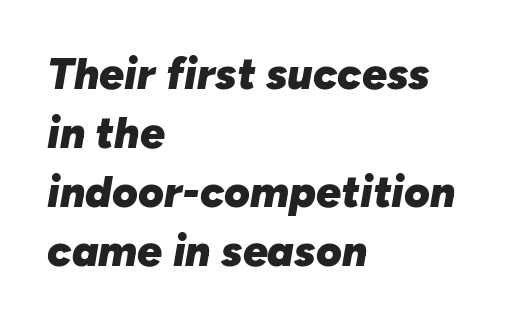
The image shows 44 px heavy type, italic (leaning right); set left-aligned, normal line spacing (1.34x), normal letter spacing, not underlined; low stroke contrast and a medium x-height.
